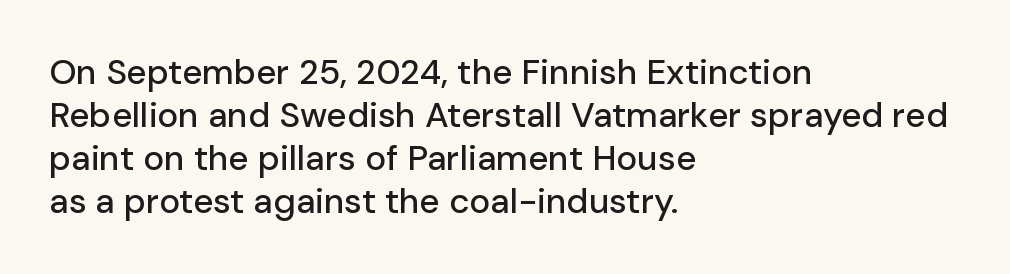
The image shows 35 px sans-serif type, upright; set left-aligned, line spacing 1.23x, normal letter spacing, not underlined; low stroke contrast and a medium x-height.
